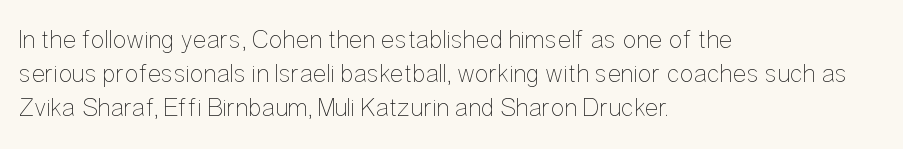
Descenders are the only things crossing below the line. All the whitespace from short lines collects on the right. Characters remain perfectly vertical along every line. The letters sit at their default tracking, neither squeezed nor spread.
